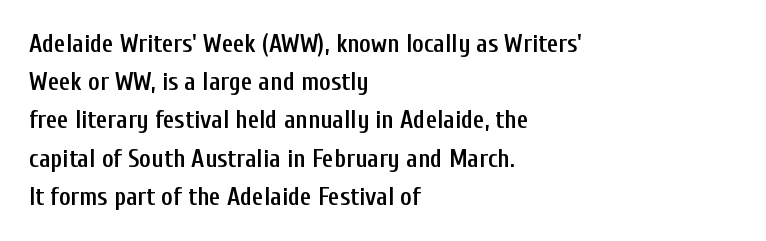
The image shows 25 px text type, upright; set left-aligned, normal line spacing (1.53x), normal letter spacing, not underlined.
